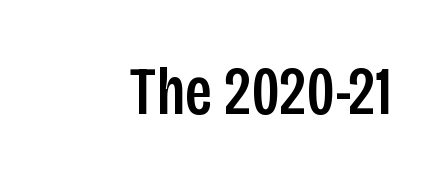
{"serif": "no", "italic": "no", "width": "condensed", "stroke_contrast": "low", "x_height": "large", "monospaced": "no", "underline": "no", "letter_spacing": "normal", "letter_spacing_em": 0.0, "glyph_px": 69}
